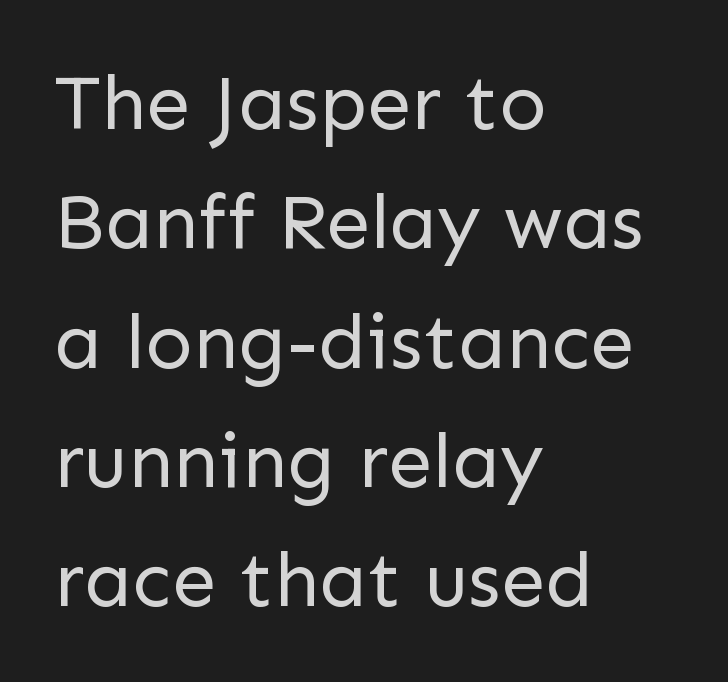
{"serif": "no", "italic": "no", "bold": "no", "weight": "regular", "width": "normal", "stroke_contrast": "low", "x_height": "medium", "monospaced": "no", "underline": "no", "align": "left", "line_spacing": "normal", "line_spacing_ratio": 1.51, "letter_spacing": "normal", "letter_spacing_em": 0.0, "glyph_px": 79}
